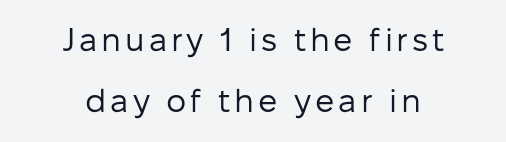
The image shows 32 px regular-weight sans-serif type, upright; set centered, loose line spacing (1.92x), not underlined; low stroke contrast and a medium x-height.
